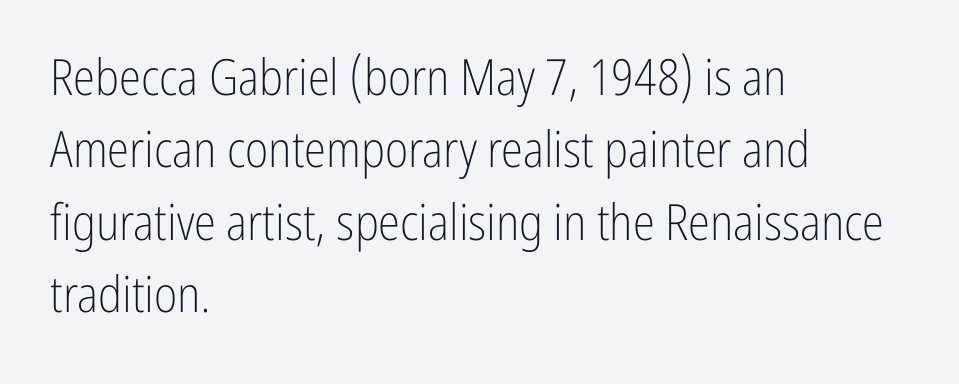
The gaps between neighbouring characters are ordinary and unremarkable. Each line starts at the same left margin while the right side varies. Regular leading. The glyphs are unaccompanied by any horizontal stroke below them. Looks like regular typesetting: each glyph gets only the width it needs. Notice how the stems are strictly vertical — no italics here.
